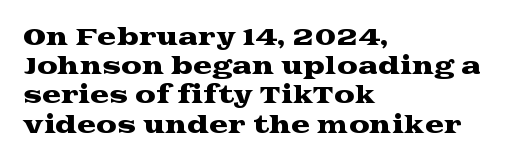
Interline gaps are of average width in this sample. Short note: letters normally spaced. Posture: vertical. The strip under each line holds only bare page. Which margin do the lines hug? The left one — the right edge is uneven.
